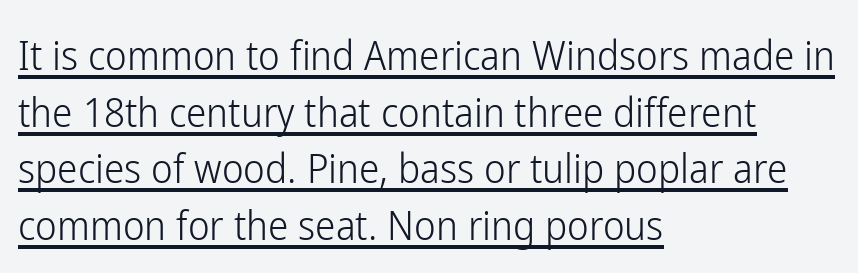
The image shows 41 px light, condensed sans-serif type, upright; set left-aligned, normal line spacing (1.38x), normal letter spacing, underlined; low stroke contrast and a medium x-height.
